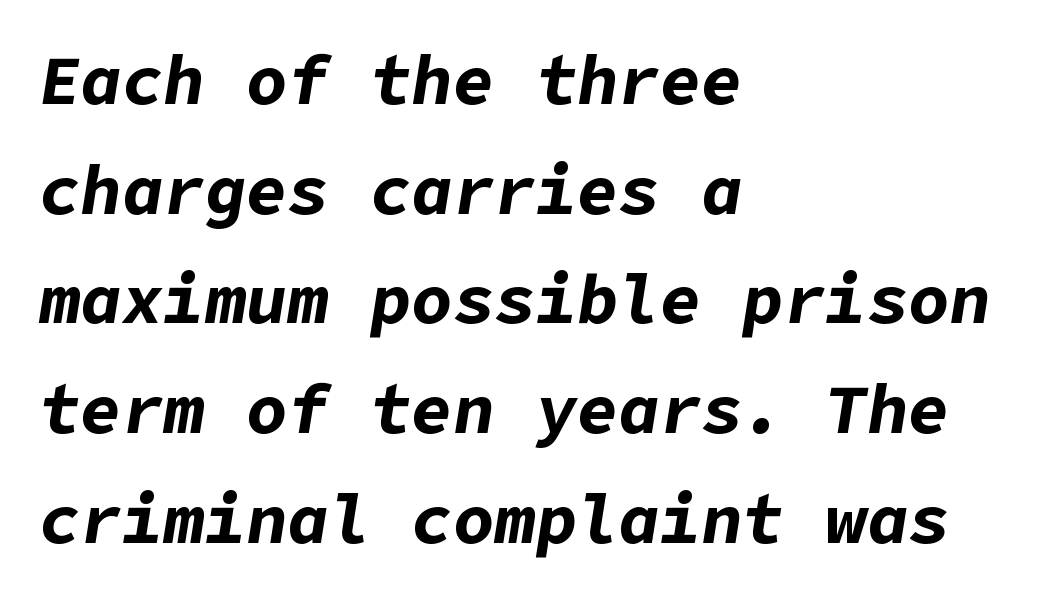
Q: Is the text bold? A: Yes.
Q: Is the text italic (slanted)? A: Yes, it leans right by about 9 degrees.
Q: Is the text underlined? A: No.
Q: How is the paragraph aligned? A: Left-aligned.
Q: Is the spacing between letters normal or unusually wide? A: Normal.
Q: Is the spacing between lines tight, normal or loose? A: Normal.
Q: Width (condensed, normal, or wide)? A: Normal.
Q: Stroke contrast? A: Low.
Q: x-height? A: Medium.
